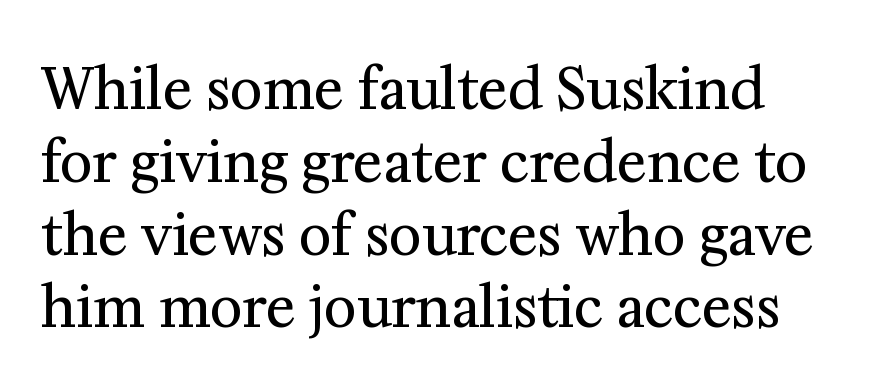
Q: Is the text bold? A: No.
Q: Is the text italic (slanted)? A: No, it is upright.
Q: Is the typeface a serif or a sans-serif typeface? A: Serif.
Q: Is the text underlined? A: No.
Q: Is the spacing between letters normal or unusually wide? A: Normal.
Q: Is the spacing between lines tight, normal or loose? A: Normal.
Q: Width (condensed, normal, or wide)? A: Normal.
Q: Stroke contrast? A: Medium.
Q: x-height? A: Medium.
Q: Monospaced? A: No.
